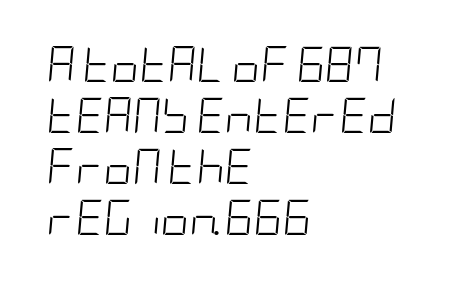
{"italic": "yes", "lean": "right", "slant_degrees": 5, "bold": "no", "weight": "light", "width": "condensed", "stroke_contrast": "low", "x_height": "large", "underline": "no", "align": "left", "line_spacing": "normal", "line_spacing_ratio": 1.46, "letter_spacing": "normal", "letter_spacing_em": 0.0, "glyph_px": 35}
